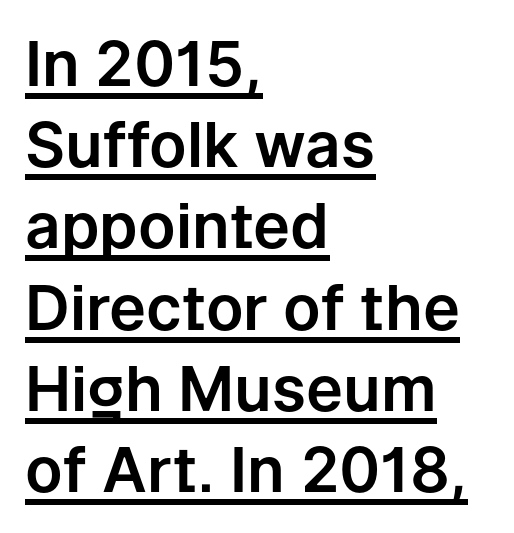
{"serif": "no", "italic": "no", "width": "normal", "stroke_contrast": "low", "x_height": "medium", "monospaced": "no", "underline": "yes", "align": "left", "line_spacing": "normal", "line_spacing_ratio": 1.31, "letter_spacing": "normal", "letter_spacing_em": 0.0, "glyph_px": 62}
